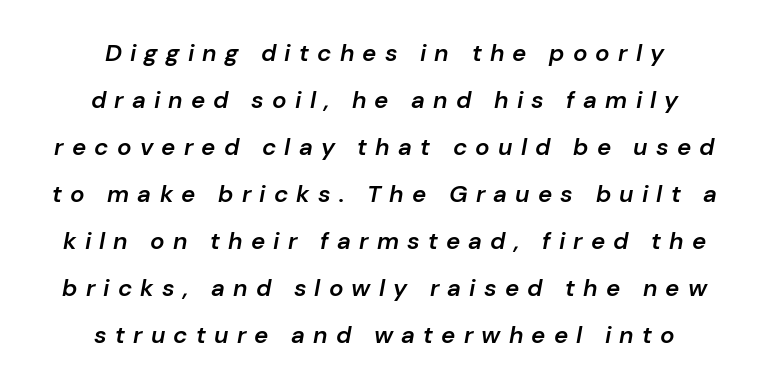
The image shows 24 px text type, italic (leaning right); set centered, loose line spacing (1.96x), unusually wide letter spacing (+0.34 em), not underlined.
